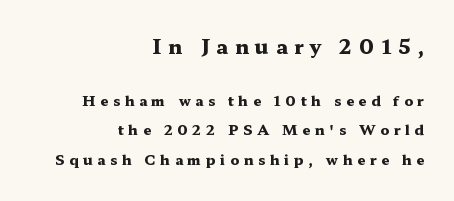
Posture: straight, roman, zero tilt. If you squint, the top block still reads clearly — it's the larger of the two. These lines carry a lot of weight — the face is fully bold. What's the leading like? Stretched, with rows far apart.
